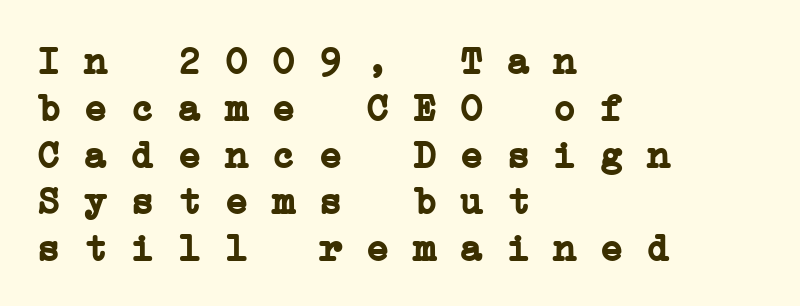
Q: Is the text bold? A: Yes.
Q: Is the typeface a serif or a sans-serif typeface? A: Serif.
Q: Is the text underlined? A: No.
Q: How is the paragraph aligned? A: Left-aligned.
Q: Is the spacing between letters normal or unusually wide? A: Normal.
Q: Width (condensed, normal, or wide)? A: Wide.
Q: Stroke contrast? A: Low.
Q: x-height? A: Medium.
Q: Monospaced? A: Yes.
